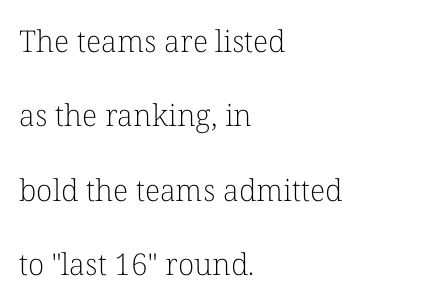
{"serif": "yes", "italic": "no", "bold": "no", "weight": "light", "width": "normal", "stroke_contrast": "low", "x_height": "medium", "monospaced": "no", "underline": "no", "align": "left", "line_spacing": "loose", "line_spacing_ratio": 2.48, "letter_spacing": "normal", "letter_spacing_em": 0.0, "glyph_px": 30}
